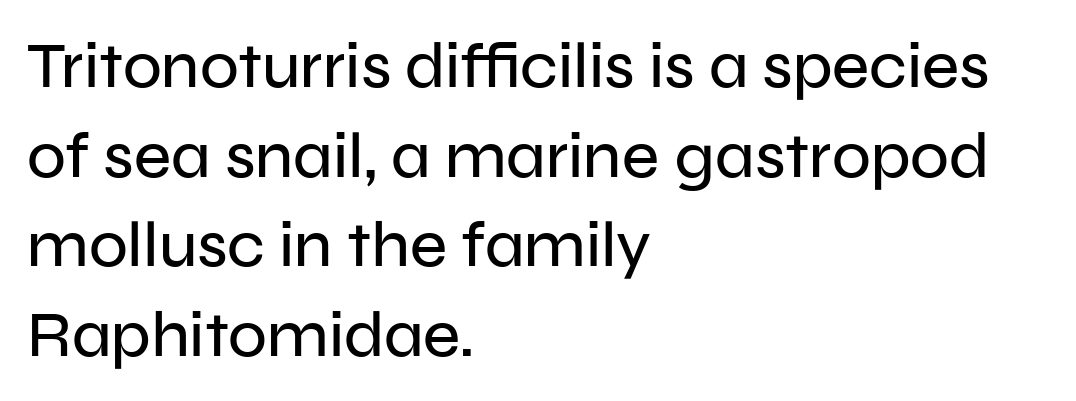
{"serif": "no", "italic": "no", "width": "normal", "stroke_contrast": "low", "x_height": "medium", "monospaced": "no", "underline": "no", "align": "left", "line_spacing": "normal", "line_spacing_ratio": 1.4, "letter_spacing": "normal", "letter_spacing_em": 0.0, "glyph_px": 64}
